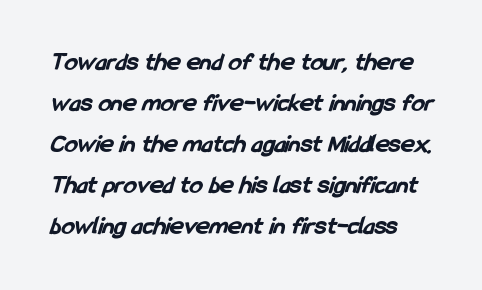
Q: Is the text bold? A: Yes.
Q: Is the text underlined? A: No.
Q: Is the spacing between letters normal or unusually wide? A: Normal.
Q: Is the spacing between lines tight, normal or loose? A: Normal.
